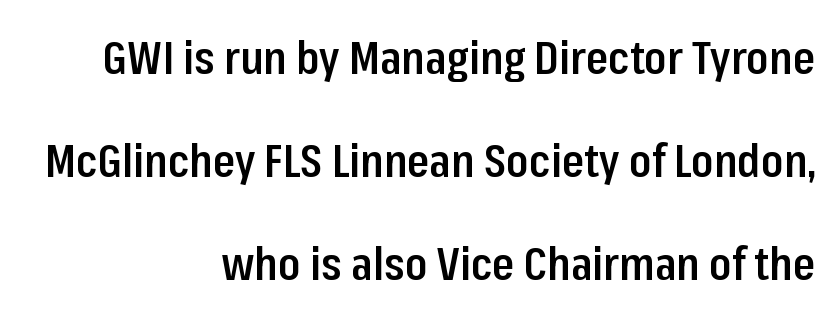
The image shows 45 px semibold, condensed sans-serif type, upright; set right-aligned, loose line spacing (2.29x), normal letter spacing, not underlined; low stroke contrast and a medium x-height.
